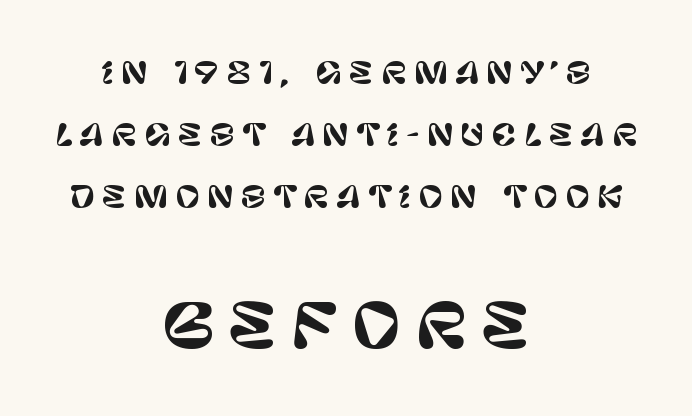
The image shows 60 px sans-serif type; set centered, loose line spacing (2.07x), unusually wide letter spacing (+0.24 em), not underlined; the second (bottom) block is 2.0x larger; low stroke contrast and a large x-height.
